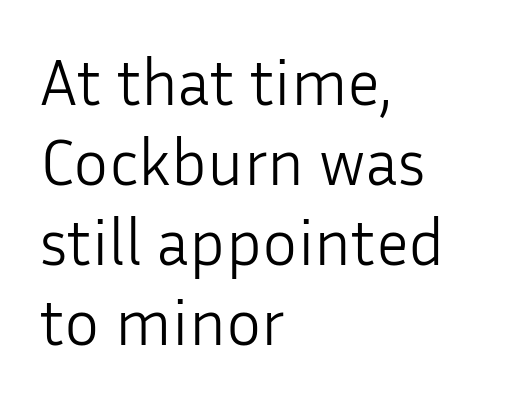
The image shows 66 px light sans-serif type, upright; set left-aligned, line spacing 1.21x, normal letter spacing, not underlined; low stroke contrast and a medium x-height.
